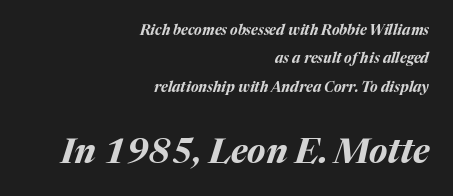
Where is the straight margin? On the right. A great deal of white space separates one row of letters from the next. Only glyphs here, with clear space below each row. Does the bottom block carry the larger type? Yes, it does. Varying glyph widths throughout — classic text-font behaviour. Caption: bold face, heavy strokes.
